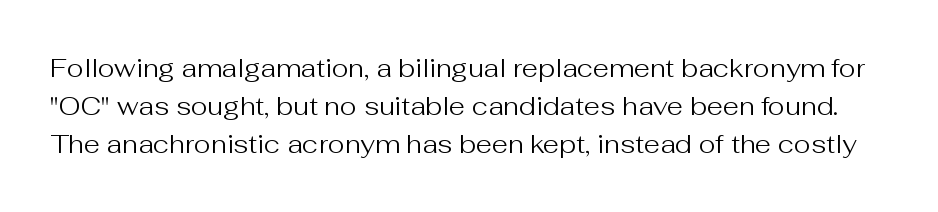
Q: Is the text bold? A: No.
Q: Is the text italic (slanted)? A: No, it is upright.
Q: Is the text underlined? A: No.
Q: Is the spacing between letters normal or unusually wide? A: Normal.
Q: Is the spacing between lines tight, normal or loose? A: Normal.
